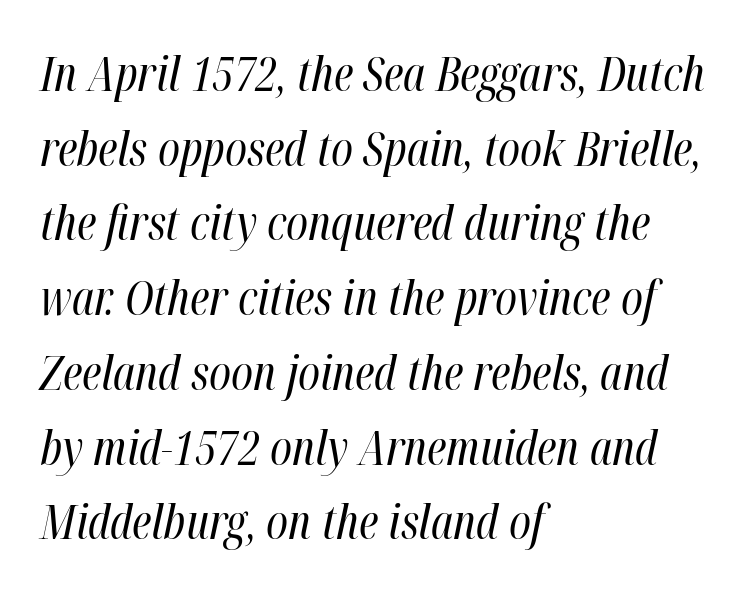
These lines sit exactly where default settings would place them. Notice how the stems are inclined rather than vertical — that's the hallmark of italics. Think of a printed novel: that variable character pitch is what you see here. Underline: absent. Stem width sits at or under what a default text font uses. There is no visible air inserted between adjacent glyphs.
